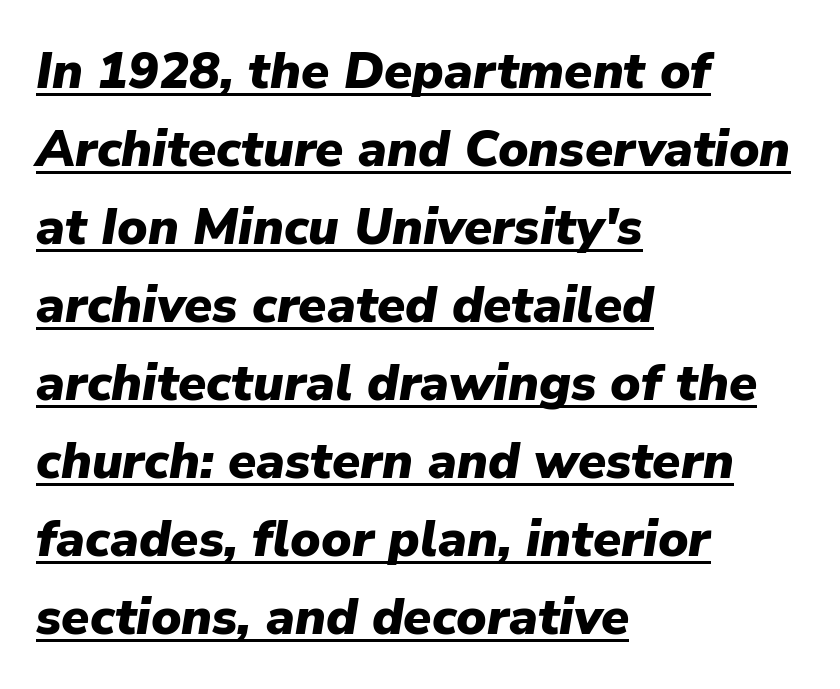
{"italic": "yes", "lean": "right", "slant_degrees": 9, "bold": "yes", "weight": "heavy", "width": "normal", "stroke_contrast": "low", "x_height": "medium", "monospaced": "no", "underline": "yes", "align": "left", "line_spacing": "normal", "line_spacing_ratio": 1.53, "letter_spacing": "normal", "letter_spacing_em": 0.0, "glyph_px": 51}
